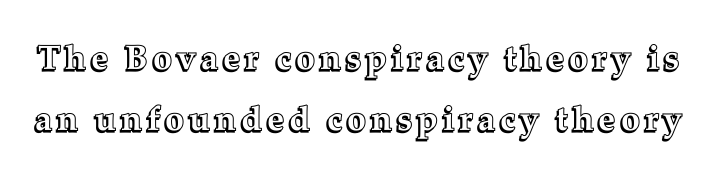
The image shows 34 px text type, upright; set line spacing 1.79x, not underlined; a medium x-height.
